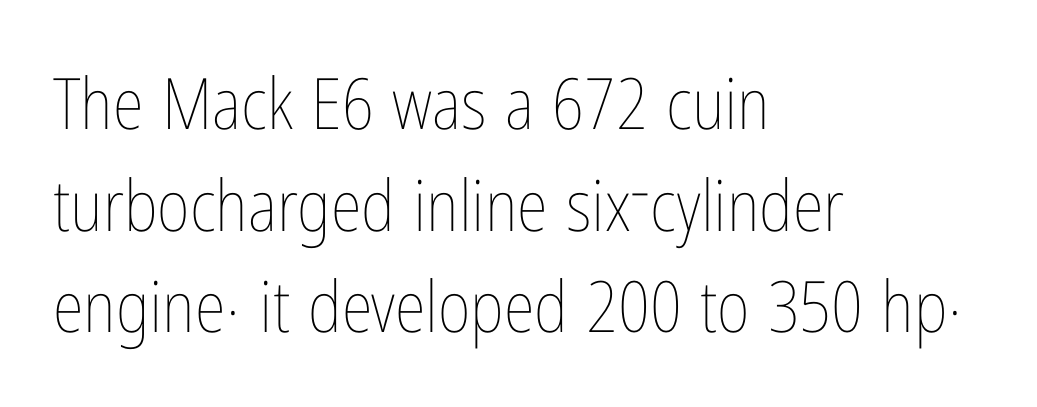
The image shows 71 px thin, condensed type, upright; set left-aligned, normal line spacing (1.43x), normal letter spacing, not underlined; low stroke contrast and a medium x-height.
